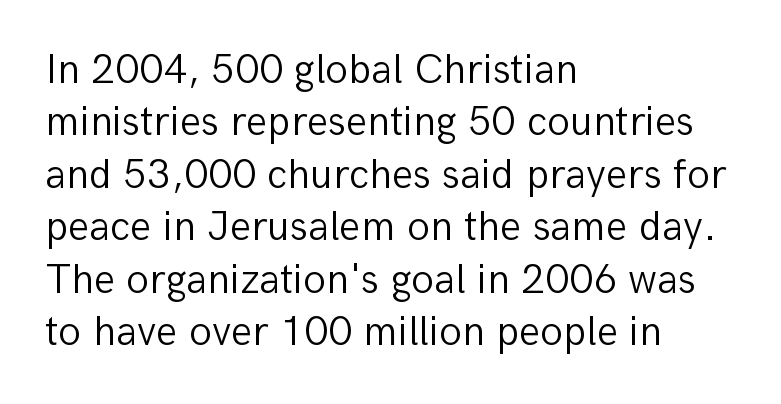
Q: Is the text bold? A: No.
Q: Is the text italic (slanted)? A: No, it is upright.
Q: Is the typeface a serif or a sans-serif typeface? A: Sans-serif.
Q: Is the text underlined? A: No.
Q: How is the paragraph aligned? A: Left-aligned.
Q: Is the spacing between letters normal or unusually wide? A: Normal.
Q: Is the spacing between lines tight, normal or loose? A: Normal.
Q: Width (condensed, normal, or wide)? A: Normal.
Q: Stroke contrast? A: Low.
Q: x-height? A: Medium.
Q: Monospaced? A: No.
